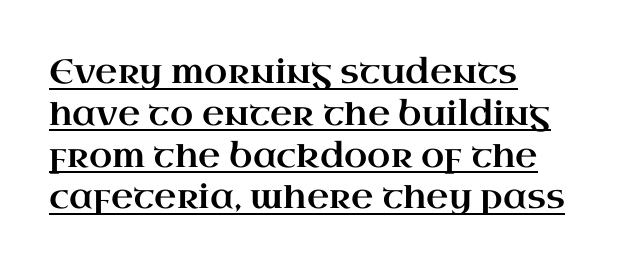
{"serif": "yes", "italic": "no", "width": "wide", "stroke_contrast": "high", "x_height": "small", "monospaced": "no", "underline": "yes", "align": "left", "line_spacing_ratio": 1.23, "letter_spacing": "normal", "letter_spacing_em": 0.0, "glyph_px": 34}
